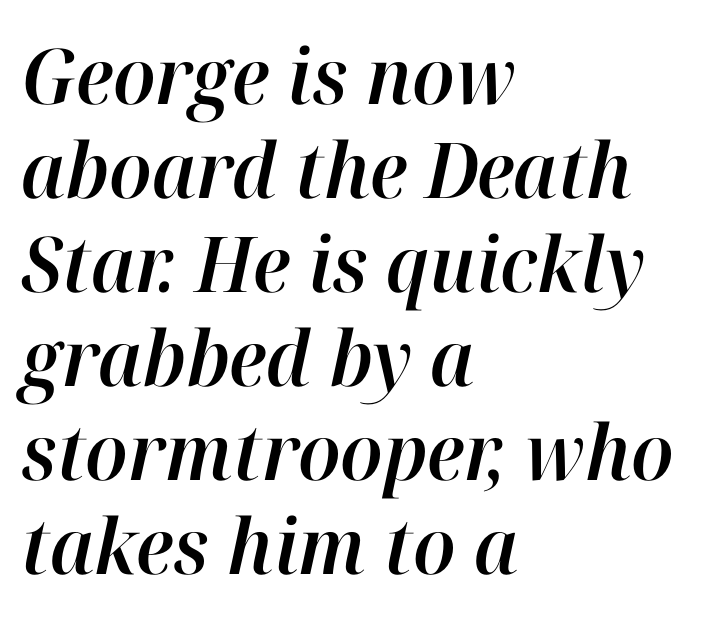
Compared with typical body copy, the letter spacing here is the same. Typeset ragged right — the left edge is the straight one. The letters advance in unequal steps, a hallmark of proportional type. Looking at the ascenders, they clearly lean.
